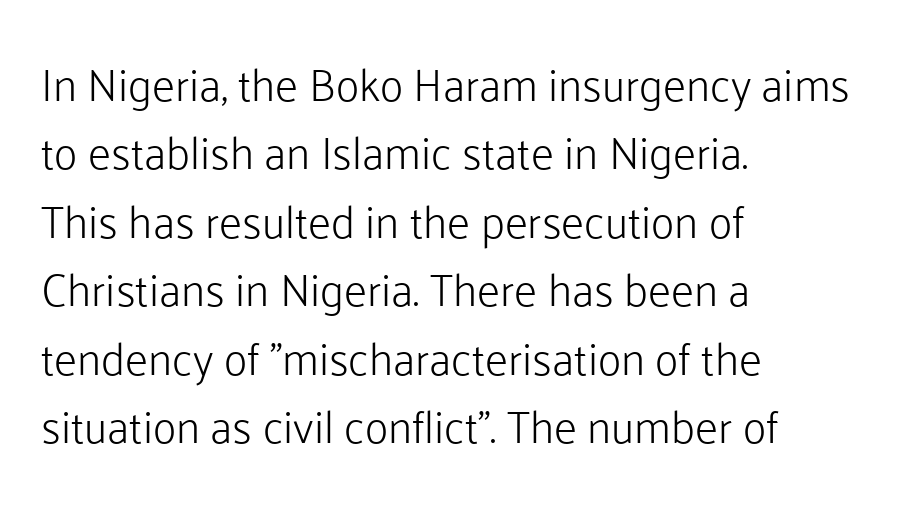
Q: Is the text bold? A: No.
Q: Is the text italic (slanted)? A: No, it is upright.
Q: Is the typeface a serif or a sans-serif typeface? A: Sans-serif.
Q: Is the text underlined? A: No.
Q: How is the paragraph aligned? A: Left-aligned.
Q: Is the spacing between letters normal or unusually wide? A: Normal.
Q: Is the spacing between lines tight, normal or loose? A: Normal.
Q: Width (condensed, normal, or wide)? A: Normal.
Q: Stroke contrast? A: Low.
Q: x-height? A: Medium.
Q: Monospaced? A: No.
